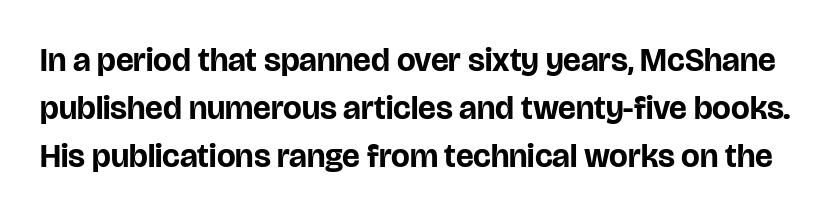
The passage shown stacks its lines at a standard gap. A typesetter would call this zero additional tracking. Descenders are the only things crossing below the line. Ordinary non-slanted type is in use. Stroke thickness is high; the sample reads as a true bold. Check where the strokes stop: nothing finishes them off — pure sans.
